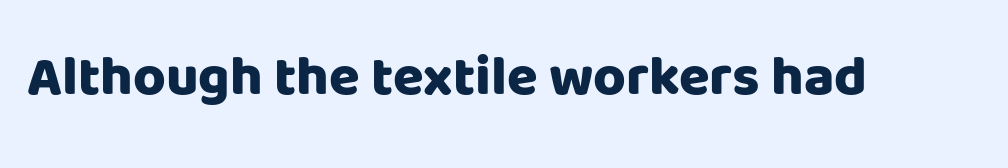
{"serif": "no", "italic": "no", "bold": "yes", "weight": "heavy", "width": "normal", "stroke_contrast": "low", "x_height": "large", "monospaced": "no", "underline": "no", "letter_spacing": "normal", "letter_spacing_em": 0.0, "glyph_px": 56}
